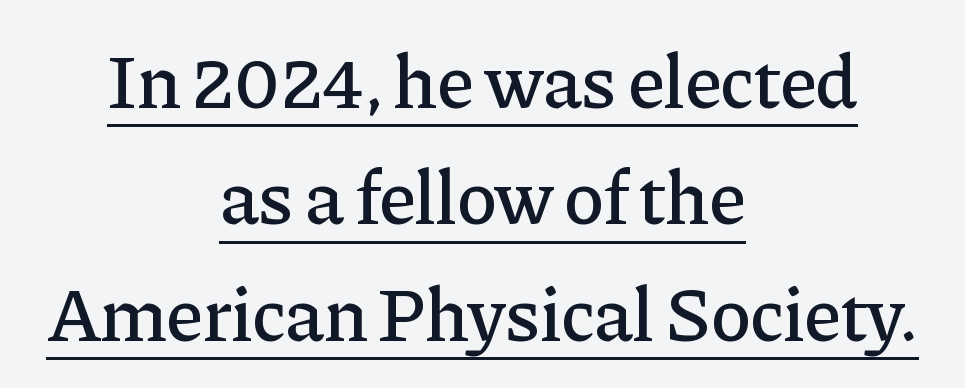
The image shows 76 px serif type, upright; set centered, normal line spacing (1.53x), normal letter spacing, underlined; low stroke contrast and a medium x-height.
